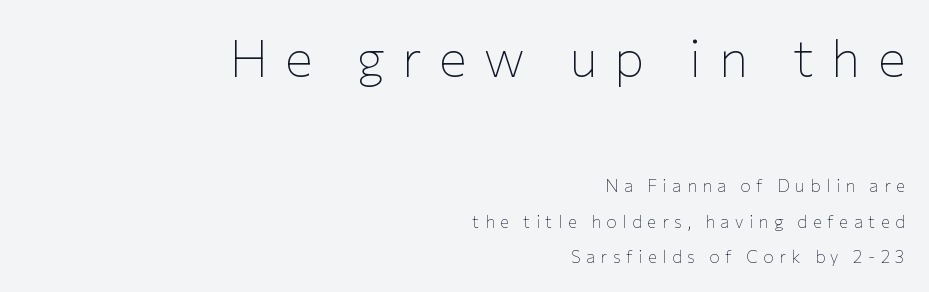
The face used here is rendered with a markedly widened letterfit. The compositor pushed each line to the right boundary. Quick note: underline off. A typesetter would call this proportional, since set widths differ per character. The earlier block is typeset at a bigger size than the later block.
